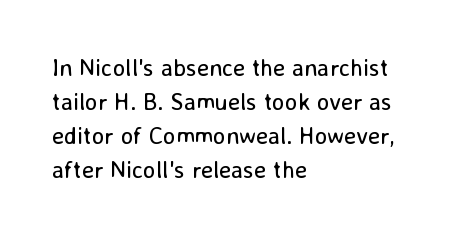
Decoration check: the copy has no underline. Teacher's note: observe the even left margin — that is flush-left alignment. Interline gaps are of average width in this sample. No chunkiness to these letters — they're not bold. These lines were composed using upright roman letters.
